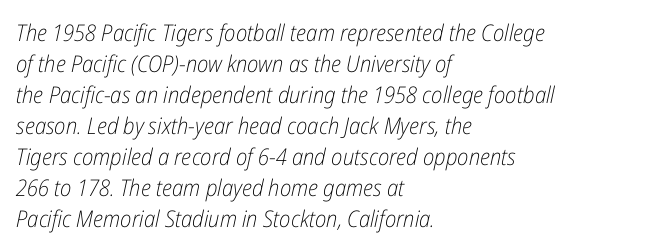
Q: Is the text bold? A: No.
Q: Is the text italic (slanted)? A: Yes, it leans right by about 12 degrees.
Q: Is the text underlined? A: No.
Q: How is the paragraph aligned? A: Left-aligned.
Q: Is the spacing between letters normal or unusually wide? A: Normal.
Q: Is the spacing between lines tight, normal or loose? A: Normal.
